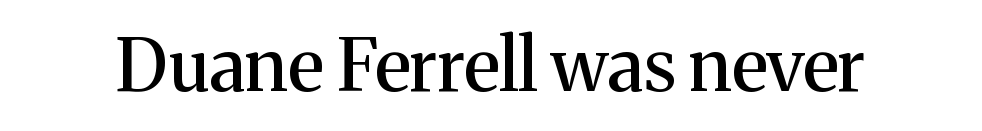
The image shows 72 px serif type, upright; set normal letter spacing, not underlined; medium stroke contrast and a medium x-height.
